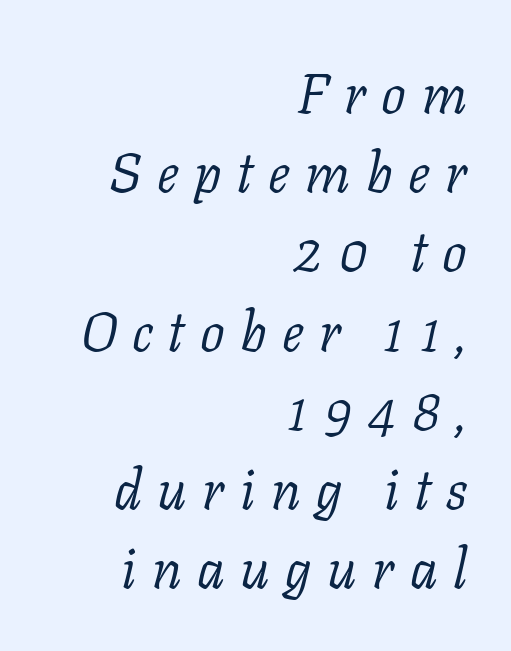
The letterforms stand isolated, each surrounded by extra space. Each stroke keeps to a modest, everyday thickness or less. Is this a fixed-width face? No — the glyphs have proportional, varying widths. The baseline area is clear. Serifs: yes, visible at the terminals of the letterforms.
